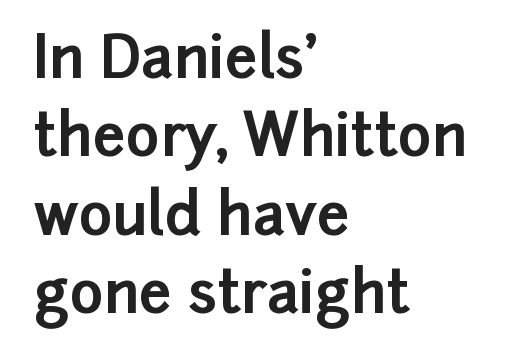
Descenders are the only things crossing below the line. The typesetting leans heavy: a genuine bold. If you drew a line through each stem, it would be perfectly vertical. These lines stack with their left ends in a neat column. You could not count columns in this text — the font is proportionally spaced.
